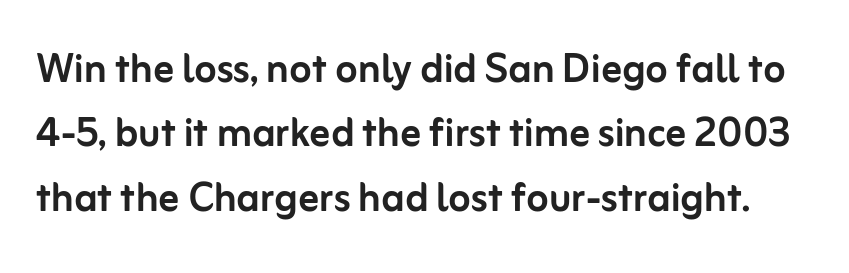
The image shows 51 px sans-serif type, upright; set normal line spacing (1.26x), normal letter spacing, not underlined; low stroke contrast and a medium x-height.
